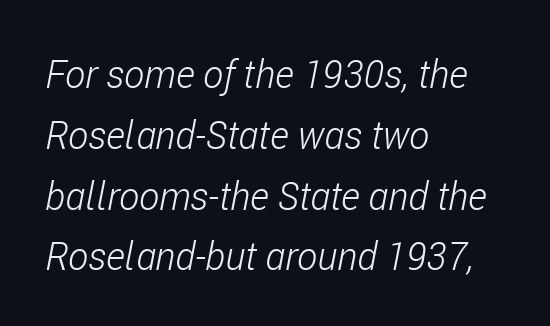
Q: Is the text bold? A: No.
Q: Is the text italic (slanted)? A: Yes, it leans right by about 11 degrees.
Q: Is the text underlined? A: No.
Q: How is the paragraph aligned? A: Left-aligned.
Q: Is the spacing between letters normal or unusually wide? A: Normal.
Q: Is the spacing between lines tight, normal or loose? A: Normal.
Q: Width (condensed, normal, or wide)? A: Condensed.
Q: Stroke contrast? A: Low.
Q: x-height? A: Medium.
Q: Monospaced? A: No.
